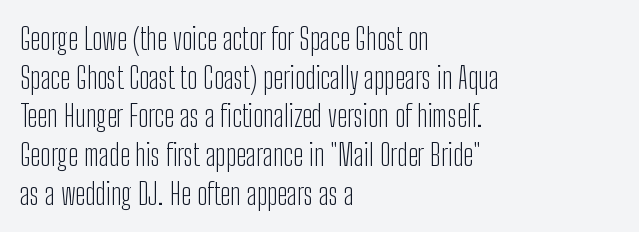
{"serif": "no", "italic": "no", "bold": "no", "weight": "light", "width": "condensed", "stroke_contrast": "low", "x_height": "medium", "monospaced": "no", "underline": "no", "align": "left", "line_spacing": "normal", "line_spacing_ratio": 1.29, "letter_spacing": "normal", "letter_spacing_em": 0.0, "glyph_px": 30}
